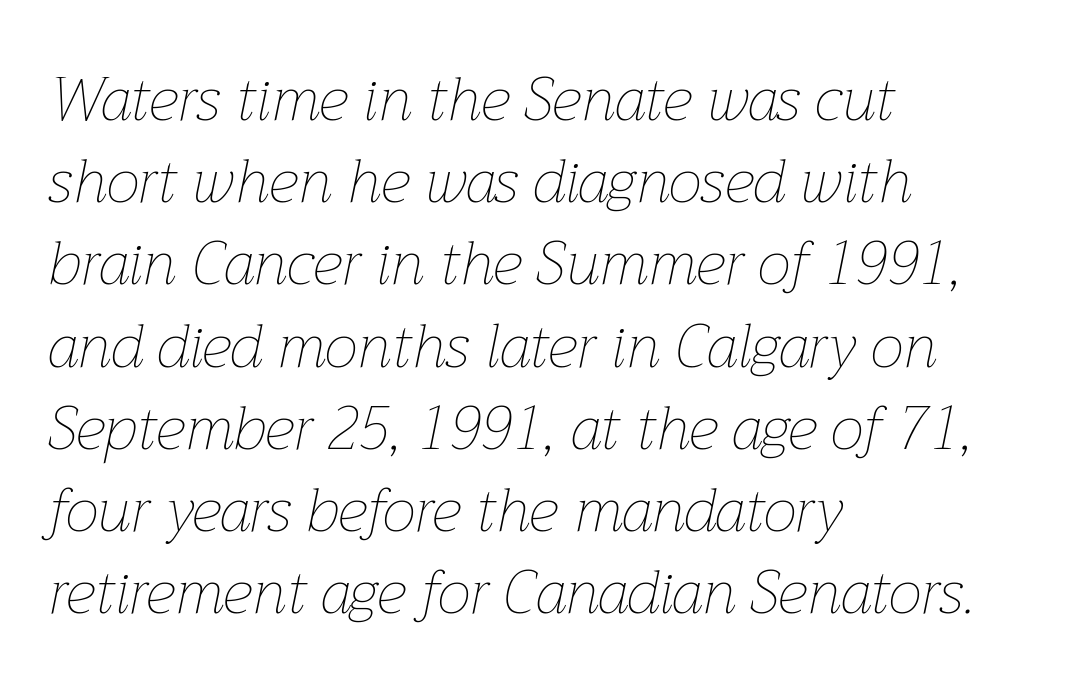
{"italic": "yes", "lean": "right", "slant_degrees": 12, "bold": "no", "weight": "thin", "width": "normal", "stroke_contrast": "low", "x_height": "medium", "monospaced": "no", "underline": "no", "align": "left", "line_spacing": "normal", "line_spacing_ratio": 1.37, "letter_spacing": "normal", "letter_spacing_em": 0.0, "glyph_px": 60}
